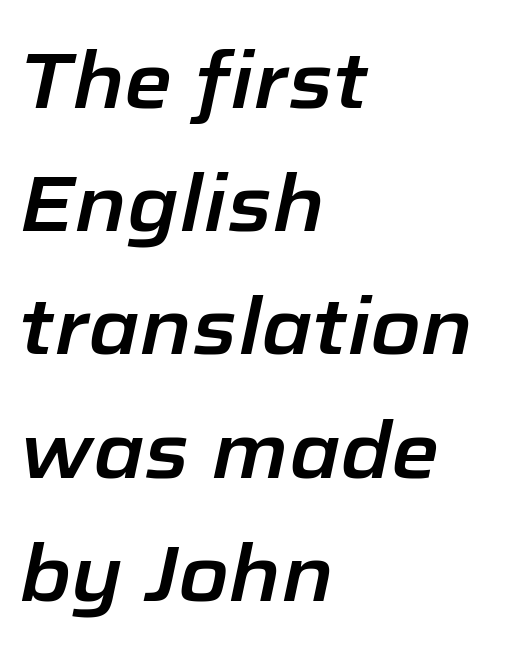
The image shows 78 px text type, italic (leaning right); set left-aligned, normal line spacing (1.58x), normal letter spacing, not underlined; low stroke contrast and a medium x-height.
